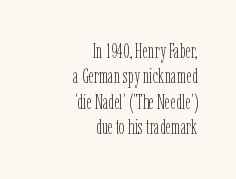
{"italic": "no", "bold": "no", "underline": "no", "align": "right", "line_spacing_ratio": 1.21, "letter_spacing": "normal", "letter_spacing_em": 0.0, "glyph_px": 21}
